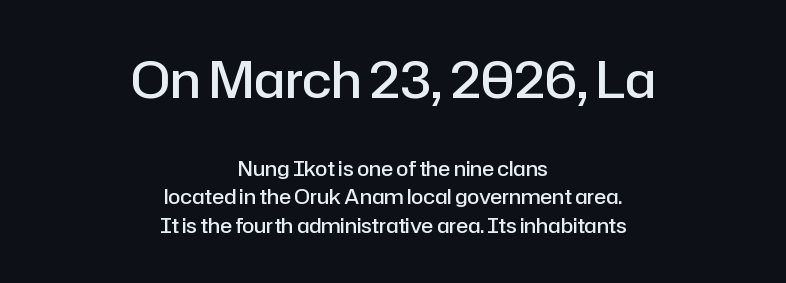
{"serif": "no", "italic": "no", "bold": "semi", "weight": "semibold", "width": "normal", "stroke_contrast": "low", "x_height": "medium", "monospaced": "no", "underline": "no", "align": "center", "line_spacing": "normal", "line_spacing_ratio": 1.42, "letter_spacing": "normal", "letter_spacing_em": 0.0, "larger_block": "first", "size_ratio": 2.5, "glyph_px": 50}
